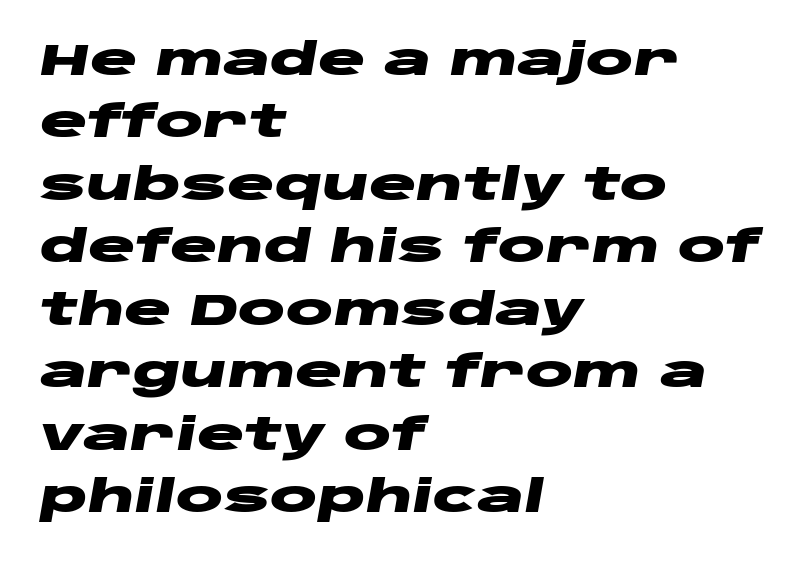
If you drew a ruler down the left edge, every line would touch it. An italicized treatment has been applied to the whole sample. Proportional: the letters do not fall into vertical columns. Regarding leading, the lines here are spaced in the standard way. Short note: letters normally spaced.
